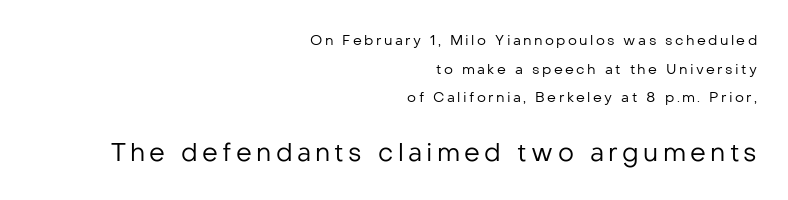
{"italic": "no", "bold": "no", "underline": "no", "align": "right", "line_spacing": "loose", "line_spacing_ratio": 2.05, "larger_block": "second", "size_ratio": 1.79, "glyph_px": 25}
